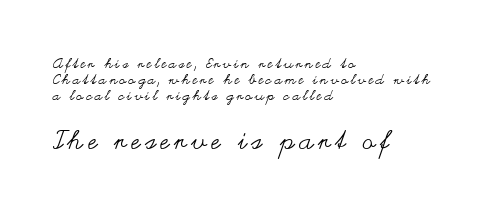
{"bold": "no", "underline": "no", "align": "left", "line_spacing": "tight", "line_spacing_ratio": 1.14, "larger_block": "second", "size_ratio": 1.86, "glyph_px": 26}
